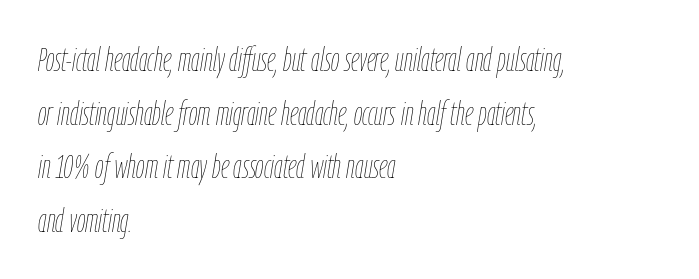
Q: Is the text bold? A: No.
Q: Is the text italic (slanted)? A: Yes, it leans right by about 9 degrees.
Q: Is the text underlined? A: No.
Q: How is the paragraph aligned? A: Left-aligned.
Q: Is the spacing between letters normal or unusually wide? A: Normal.
Q: Is the spacing between lines tight, normal or loose? A: Normal.
Q: Width (condensed, normal, or wide)? A: Condensed.
Q: Stroke contrast? A: Low.
Q: x-height? A: Medium.
Q: Monospaced? A: No.
